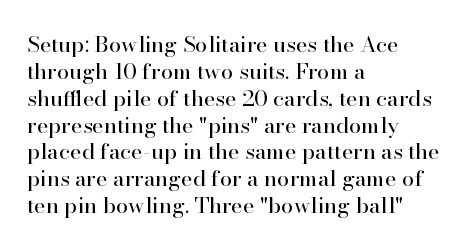
Q: Is the text bold? A: No.
Q: Is the text italic (slanted)? A: No, it is upright.
Q: Is the text underlined? A: No.
Q: How is the paragraph aligned? A: Left-aligned.
Q: Is the spacing between letters normal or unusually wide? A: Normal.
